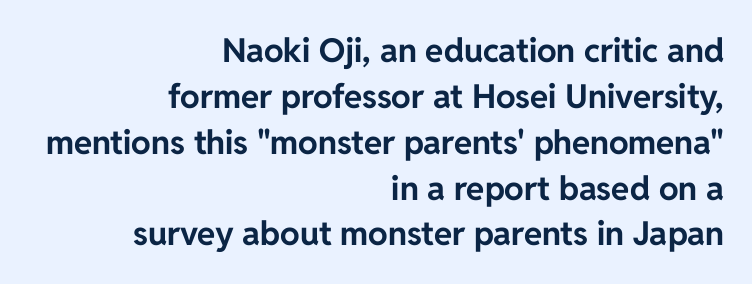
Honestly, there is no underline to notice here at all. Grotesque or geometric, the face here clearly has no serifs. Posture: straight, roman, zero tilt. The lines are quadded right.
